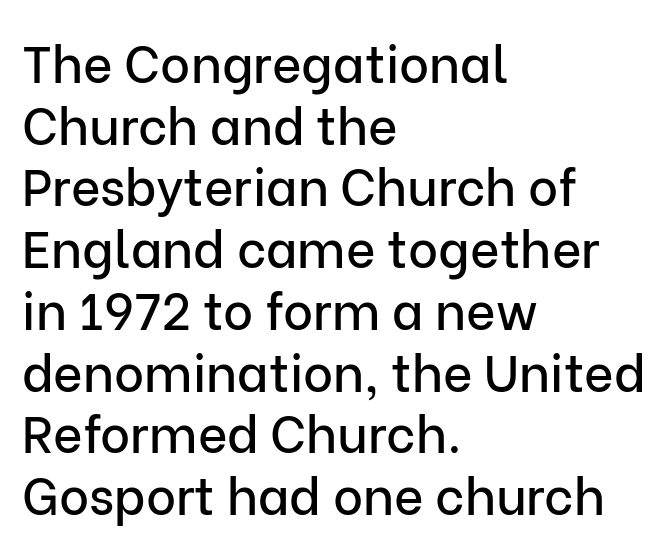
Q: Is the text italic (slanted)? A: No, it is upright.
Q: Is the typeface a serif or a sans-serif typeface? A: Sans-serif.
Q: Is the text underlined? A: No.
Q: How is the paragraph aligned? A: Left-aligned.
Q: Is the spacing between letters normal or unusually wide? A: Normal.
Q: Width (condensed, normal, or wide)? A: Normal.
Q: Stroke contrast? A: Low.
Q: x-height? A: Medium.
Q: Monospaced? A: No.
